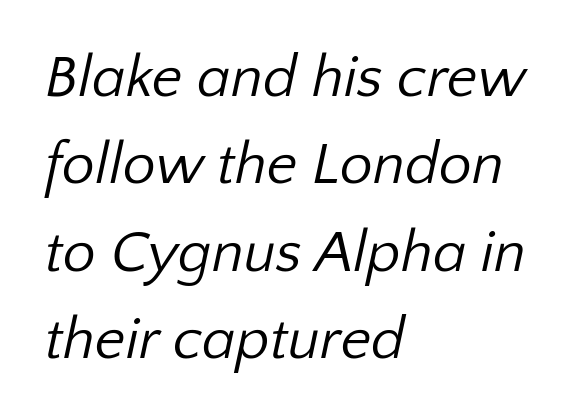
The image shows 59 px regular-weight sans-serif type; set left-aligned, normal line spacing (1.48x), normal letter spacing, not underlined; low stroke contrast and a medium x-height.
